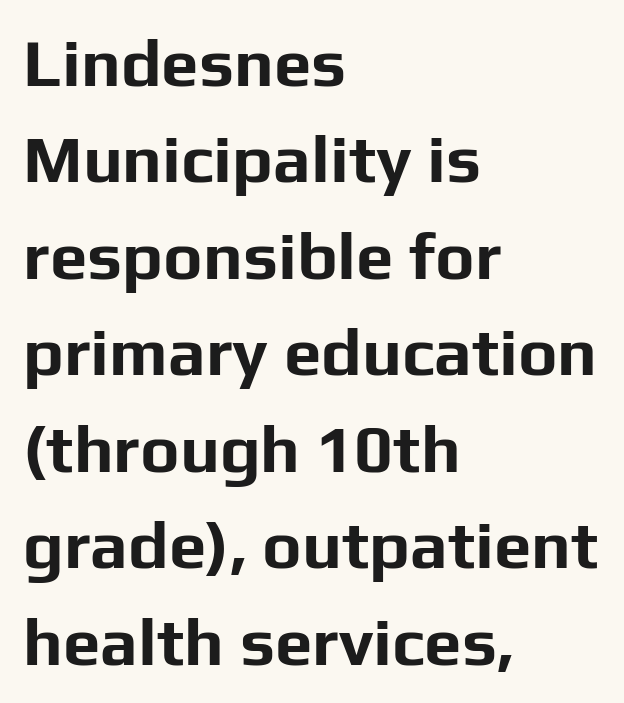
Q: Is the text bold? A: Yes.
Q: Is the text italic (slanted)? A: No, it is upright.
Q: Is the typeface a serif or a sans-serif typeface? A: Sans-serif.
Q: Is the text underlined? A: No.
Q: How is the paragraph aligned? A: Left-aligned.
Q: Is the spacing between letters normal or unusually wide? A: Normal.
Q: Is the spacing between lines tight, normal or loose? A: Normal.
Q: Width (condensed, normal, or wide)? A: Normal.
Q: Stroke contrast? A: Low.
Q: x-height? A: Medium.
Q: Monospaced? A: No.
